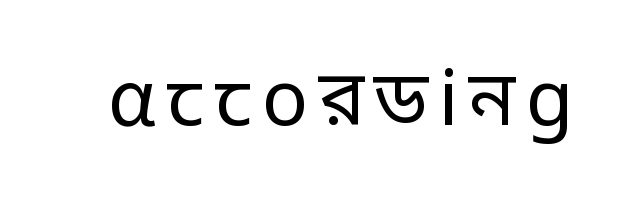
Heaviness? Minimal to ordinary, like unemphasized prose. A typesetter would call this proportional, since set widths differ per character. Has an underline been added? It has not. You can tell from the bare stems that sans-serif type was used. The font's upright variant was chosen for this text.
